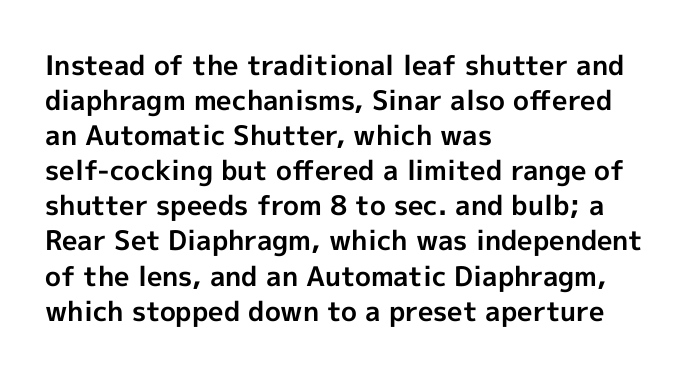
{"italic": "no", "bold": "yes", "underline": "no", "align": "left", "line_spacing": "normal", "line_spacing_ratio": 1.3, "letter_spacing": "normal", "letter_spacing_em": 0.0, "glyph_px": 27}
